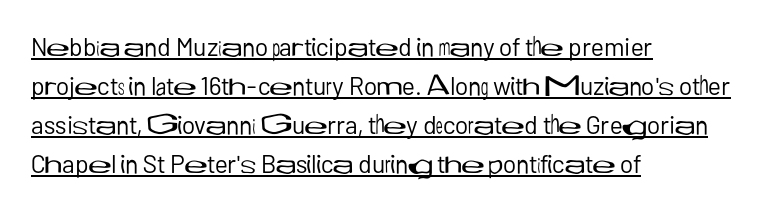
{"italic": "no", "bold": "no", "underline": "yes", "align": "left", "line_spacing": "normal", "line_spacing_ratio": 1.56, "letter_spacing": "normal", "letter_spacing_em": 0.0, "glyph_px": 25}
